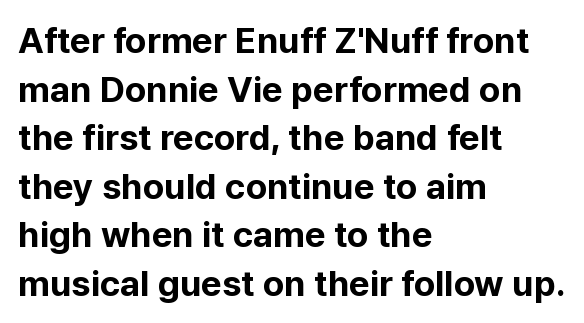
Q: Is the text bold? A: Yes.
Q: Is the text italic (slanted)? A: No, it is upright.
Q: Is the typeface a serif or a sans-serif typeface? A: Sans-serif.
Q: Is the text underlined? A: No.
Q: How is the paragraph aligned? A: Left-aligned.
Q: Is the spacing between letters normal or unusually wide? A: Normal.
Q: Is the spacing between lines tight, normal or loose? A: Normal.
Q: Width (condensed, normal, or wide)? A: Normal.
Q: Stroke contrast? A: Low.
Q: x-height? A: Medium.
Q: Monospaced? A: No.
